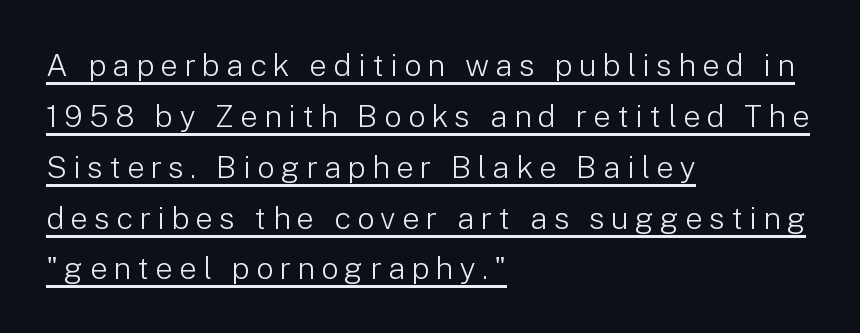
Every row of glyphs begins at an identical x-position on the left. Substantial extra tracking has been applied to these lines. Every character sits straight up, as roman type does. Is this a fixed-width face? No — the glyphs have proportional, varying widths.
